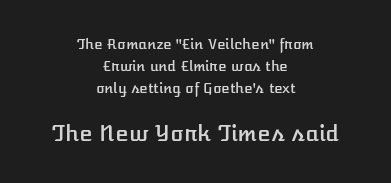
The image shows 22 px text type, upright; set centered, normal line spacing (1.57x), normal letter spacing, not underlined; the second (bottom) block is 1.57x larger.
